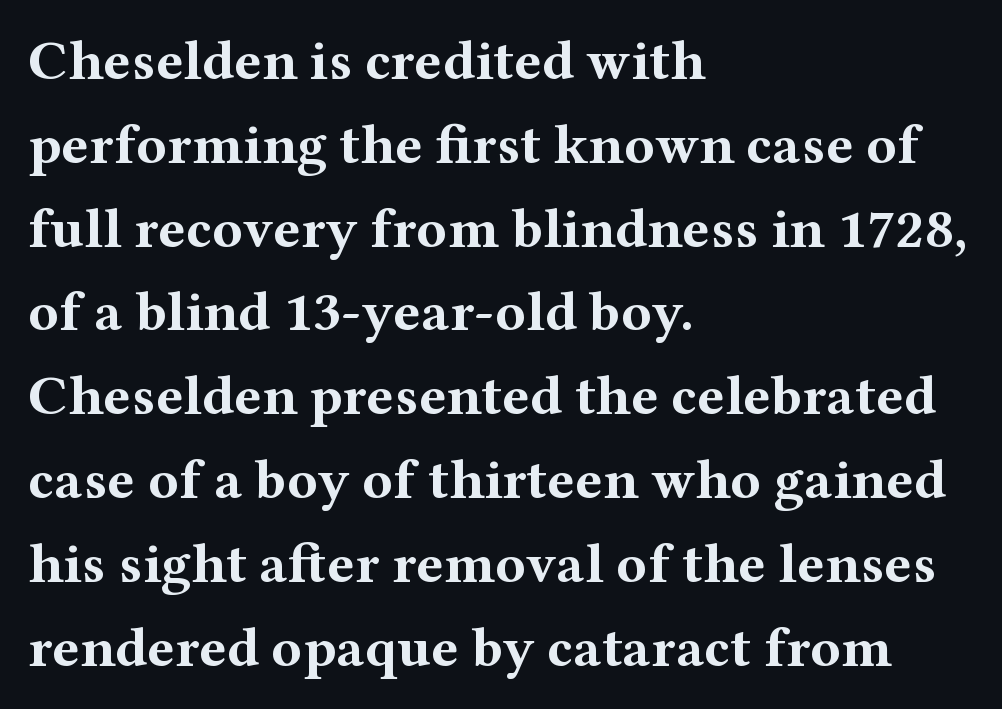
Q: Is the text bold? A: Yes.
Q: Is the text italic (slanted)? A: No, it is upright.
Q: Is the typeface a serif or a sans-serif typeface? A: Serif.
Q: Is the text underlined? A: No.
Q: How is the paragraph aligned? A: Left-aligned.
Q: Is the spacing between letters normal or unusually wide? A: Normal.
Q: Is the spacing between lines tight, normal or loose? A: Normal.
Q: Width (condensed, normal, or wide)? A: Wide.
Q: Stroke contrast? A: Medium.
Q: x-height? A: Medium.
Q: Monospaced? A: No.
